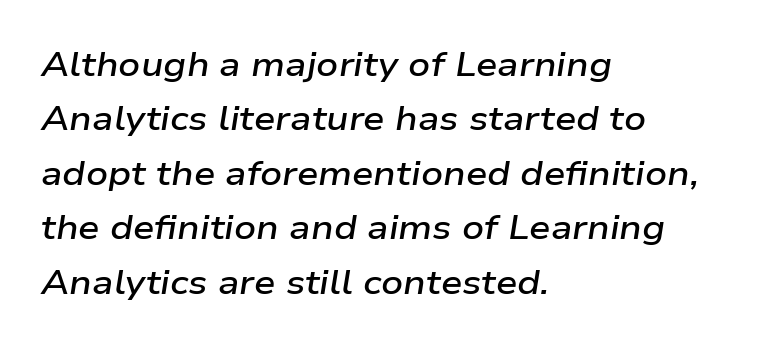
How would I describe the line gaps? Plain and ordinary. The paragraph shown leans on its left margin. Characters are canted at an angle relative to the baseline's perpendicular. The rendering keeps characters at their native spacing. The space directly below the letters is spotless.
